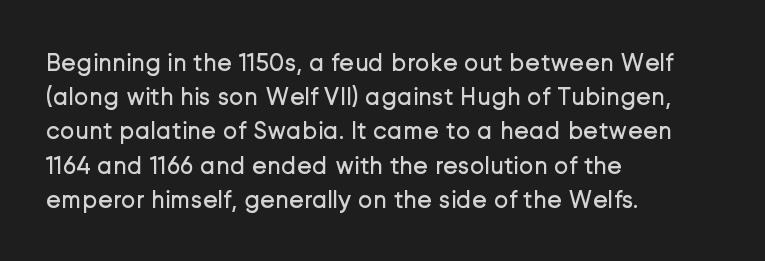
The area under the type is left untouched. A roman cut, with each character standing at attention. Observe the ordinary spacing: letters are neighbours, not strangers. Notice how the passage keeps a crisp vertical edge on the left only.
